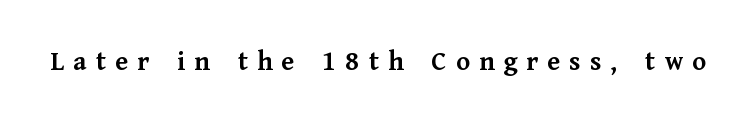
Q: Is the text bold? A: Yes.
Q: Is the text italic (slanted)? A: No, it is upright.
Q: Is the typeface a serif or a sans-serif typeface? A: Serif.
Q: Is the text underlined? A: No.
Q: Is the spacing between letters normal or unusually wide? A: Unusually wide.
Q: Width (condensed, normal, or wide)? A: Normal.
Q: Stroke contrast? A: Medium.
Q: x-height? A: Medium.
Q: Monospaced? A: No.
